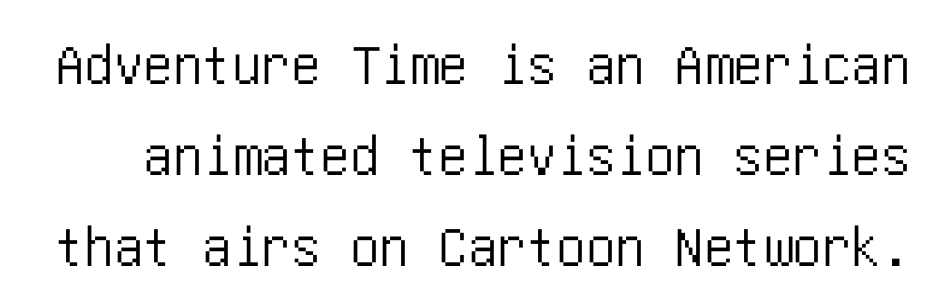
Q: Is the text italic (slanted)? A: No, it is upright.
Q: Is the typeface a serif or a sans-serif typeface? A: Sans-serif.
Q: Is the text underlined? A: No.
Q: Is the spacing between letters normal or unusually wide? A: Normal.
Q: Is the spacing between lines tight, normal or loose? A: Normal.
Q: Width (condensed, normal, or wide)? A: Condensed.
Q: Stroke contrast? A: Low.
Q: x-height? A: Large.
